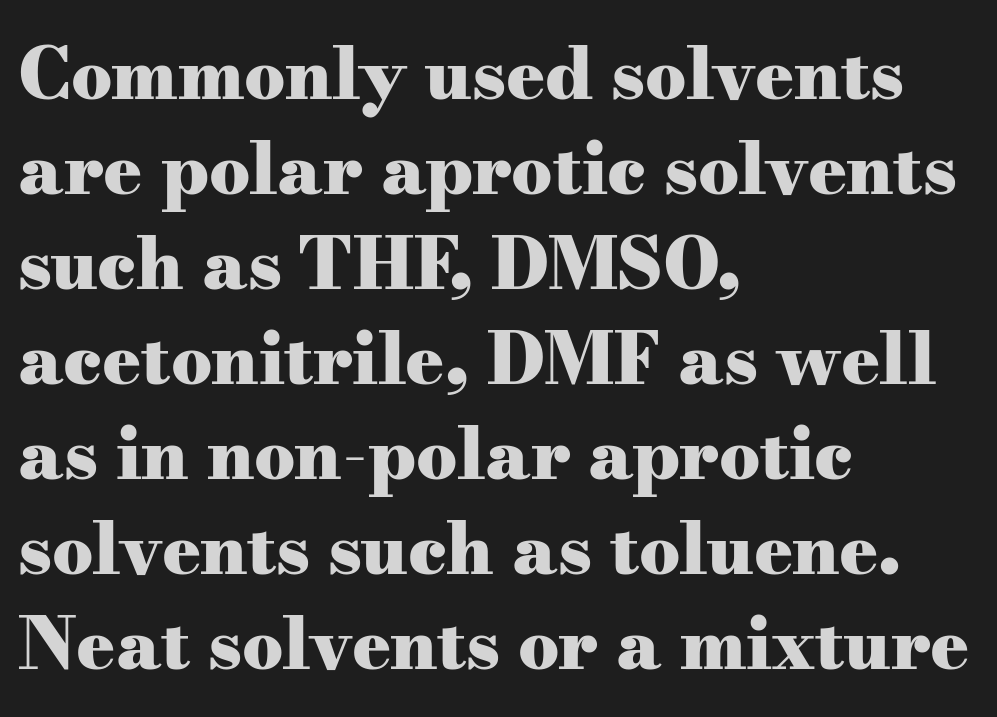
When letters stand straight like this, we call the style roman or upright. Every row of glyphs begins at an identical x-position on the left. The characters display serif detailing at their extremities. Heft: maximum for text — a bold. Regular leading. You could not count columns in this text — the font is proportionally spaced.
